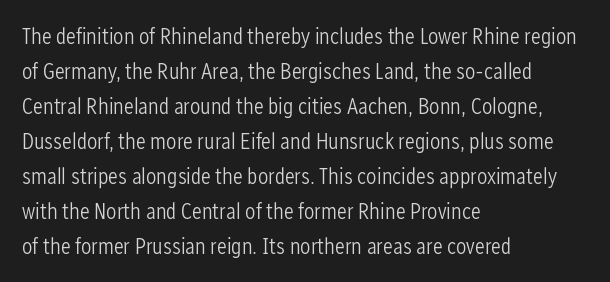
Weight: not bold — regular or lighter. The typesetter chose a ragged-right arrangement here. Each new line begins a customary step beneath the previous one. You could call the tracking neutral — neither tight nor loose. Only glyphs here, with clear space below each row. You can tell it's not italic because the verticals are truly vertical.
